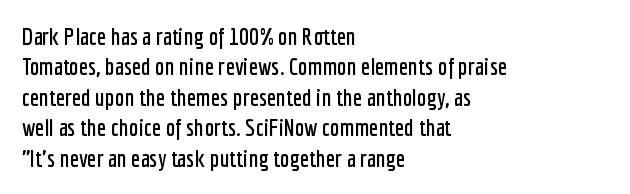
The image shows 24 px text type, upright; set left-aligned, normal line spacing (1.27x), normal letter spacing, not underlined.
